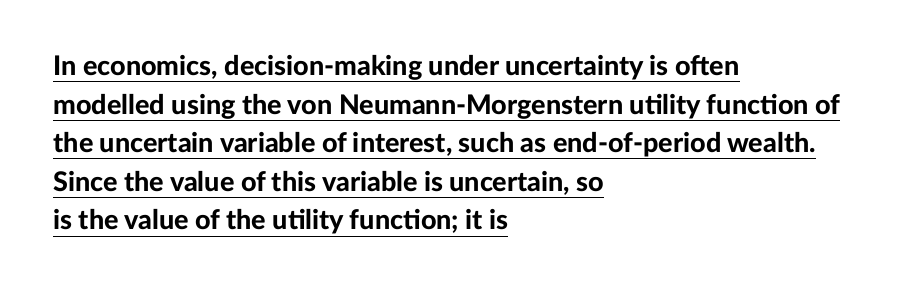
{"italic": "no", "bold": "yes", "underline": "yes", "align": "left", "line_spacing": "normal", "line_spacing_ratio": 1.43, "letter_spacing": "normal", "letter_spacing_em": 0.0, "glyph_px": 27}
